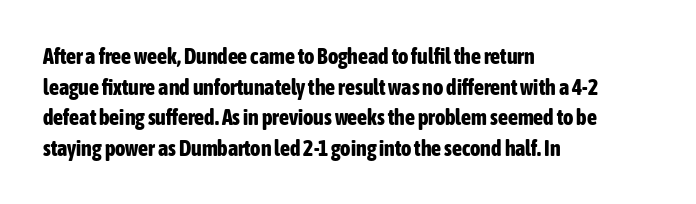
{"italic": "no", "bold": "yes", "underline": "no", "align": "left", "line_spacing": "normal", "line_spacing_ratio": 1.39, "letter_spacing": "normal", "letter_spacing_em": 0.0, "glyph_px": 22}
